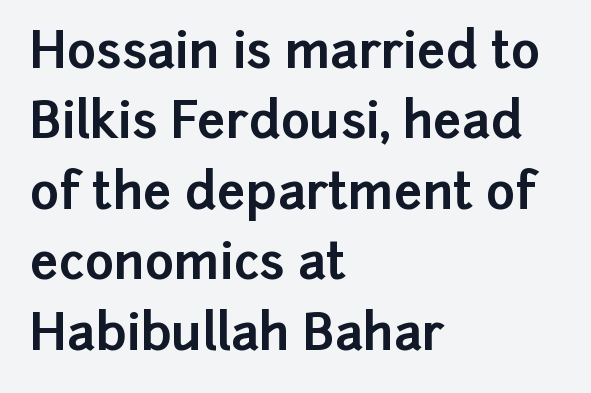
{"serif": "no", "italic": "no", "bold": "yes", "weight": "bold", "width": "normal", "stroke_contrast": "low", "x_height": "medium", "monospaced": "no", "underline": "no", "align": "left", "line_spacing": "normal", "line_spacing_ratio": 1.41, "letter_spacing": "normal", "letter_spacing_em": 0.0, "glyph_px": 50}
